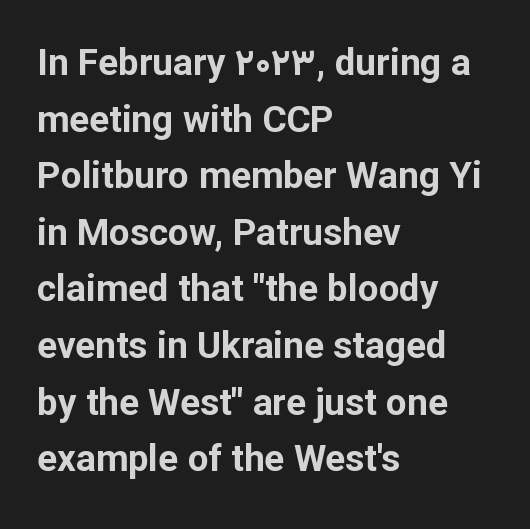
{"serif": "no", "italic": "no", "bold": "yes", "weight": "bold", "width": "normal", "stroke_contrast": "low", "x_height": "medium", "monospaced": "no", "underline": "no", "align": "left", "line_spacing": "normal", "line_spacing_ratio": 1.53, "letter_spacing": "normal", "letter_spacing_em": 0.0, "glyph_px": 37}
